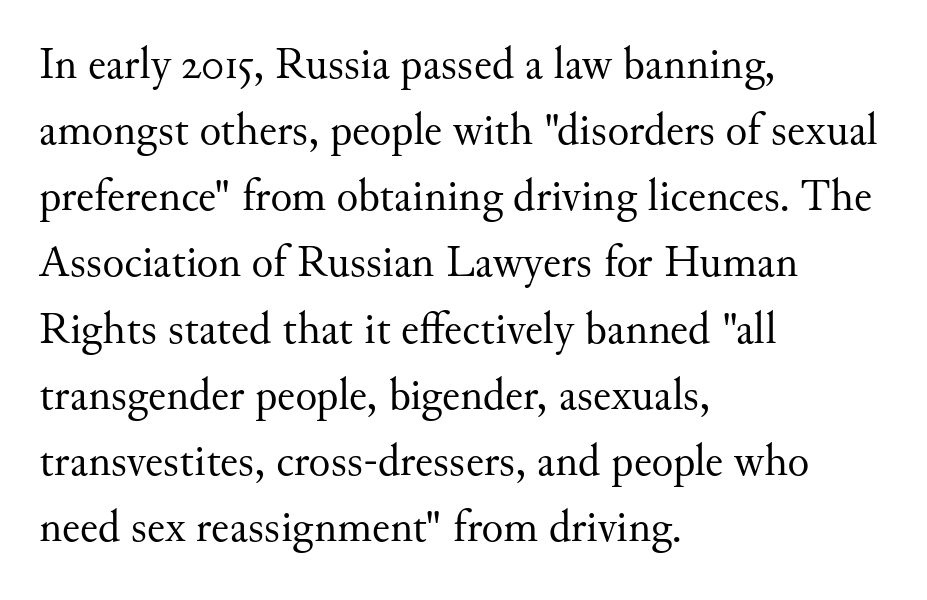
The image shows 45 px regular-weight serif type, upright; set left-aligned, normal line spacing (1.47x), normal letter spacing, not underlined; medium stroke contrast and a small x-height.
